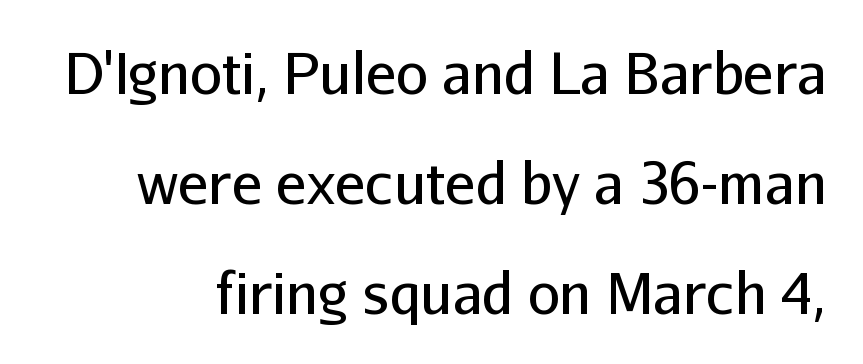
The image shows 57 px regular-weight sans-serif type, upright; set loose line spacing (1.93x), normal letter spacing, not underlined; low stroke contrast and a medium x-height.
